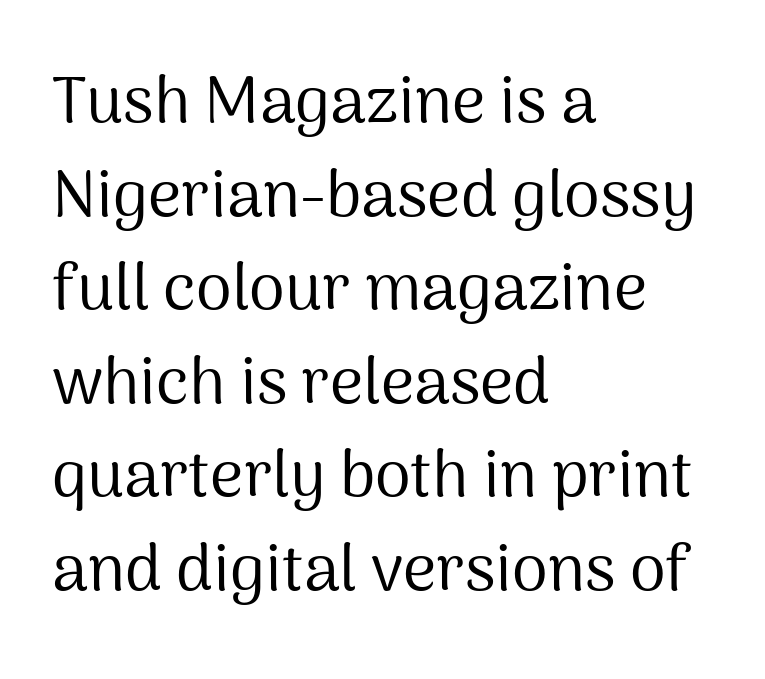
Style check: upright. Nope, no serifs anywhere on these letters. The gap between lines stays unmarked. Typeset ragged right — the left edge is the straight one.
